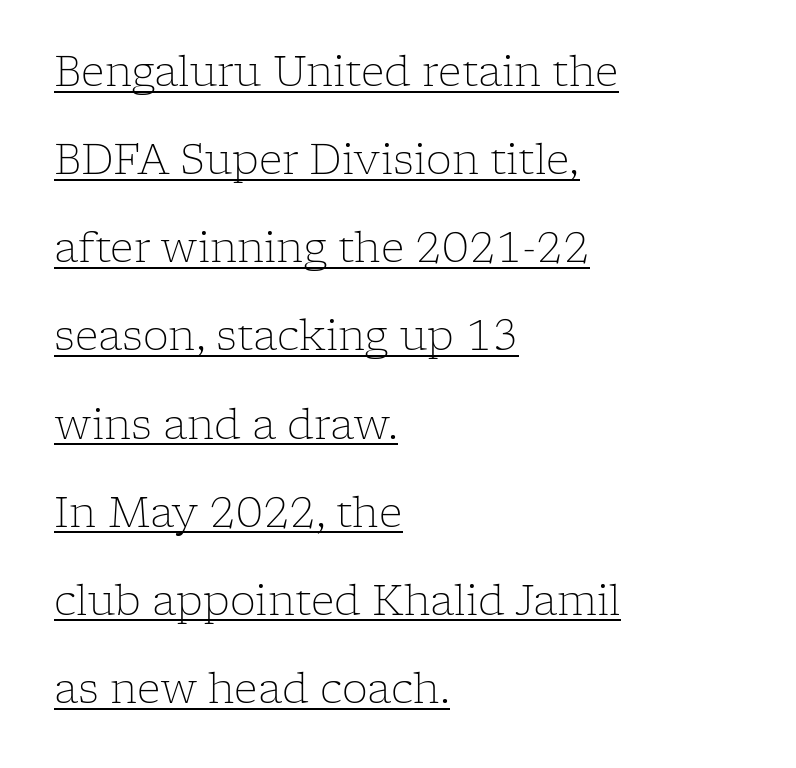
The image shows 41 px light serif type, upright; set left-aligned, loose line spacing (2.15x), normal letter spacing, underlined; low stroke contrast and a medium x-height.
